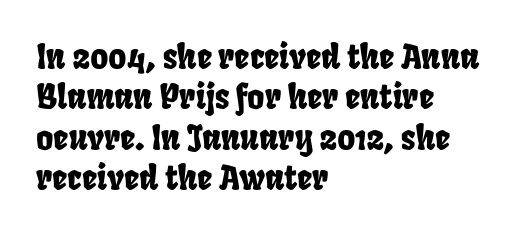
The image shows 33 px condensed sans-serif type; set left-aligned, line spacing 1.22x, normal letter spacing, not underlined; low stroke contrast and a large x-height.
